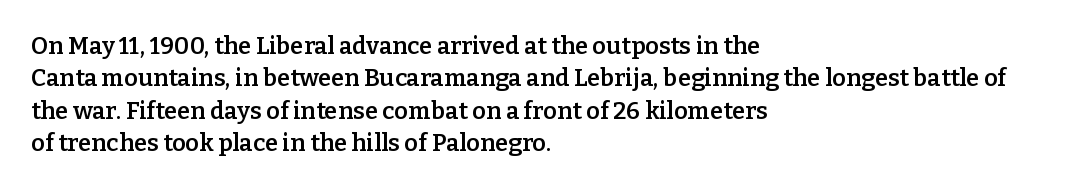
Q: Is the text bold? A: Semi-bold.
Q: Is the text italic (slanted)? A: No, it is upright.
Q: Is the text underlined? A: No.
Q: How is the paragraph aligned? A: Left-aligned.
Q: Is the spacing between letters normal or unusually wide? A: Normal.
Q: Is the spacing between lines tight, normal or loose? A: Normal.
